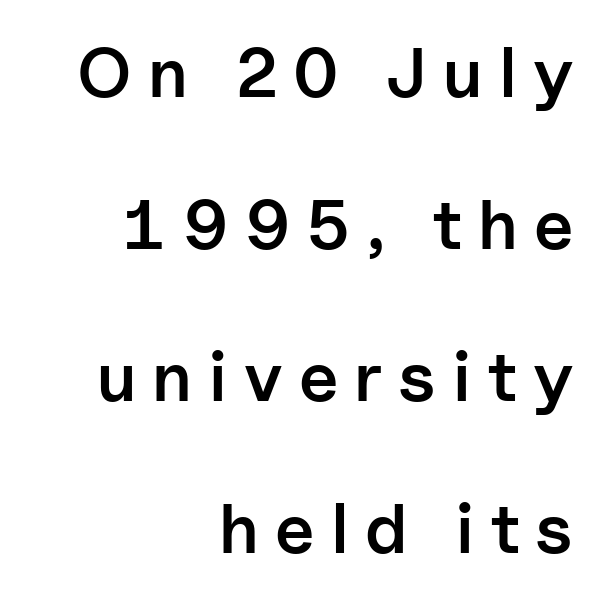
Q: Is the text bold? A: Semi-bold.
Q: Is the text italic (slanted)? A: No, it is upright.
Q: Is the typeface a serif or a sans-serif typeface? A: Sans-serif.
Q: Is the text underlined? A: No.
Q: How is the paragraph aligned? A: Right-aligned.
Q: Is the spacing between letters normal or unusually wide? A: Unusually wide.
Q: Is the spacing between lines tight, normal or loose? A: Loose.
Q: Width (condensed, normal, or wide)? A: Normal.
Q: Stroke contrast? A: Low.
Q: x-height? A: Medium.
Q: Monospaced? A: No.
